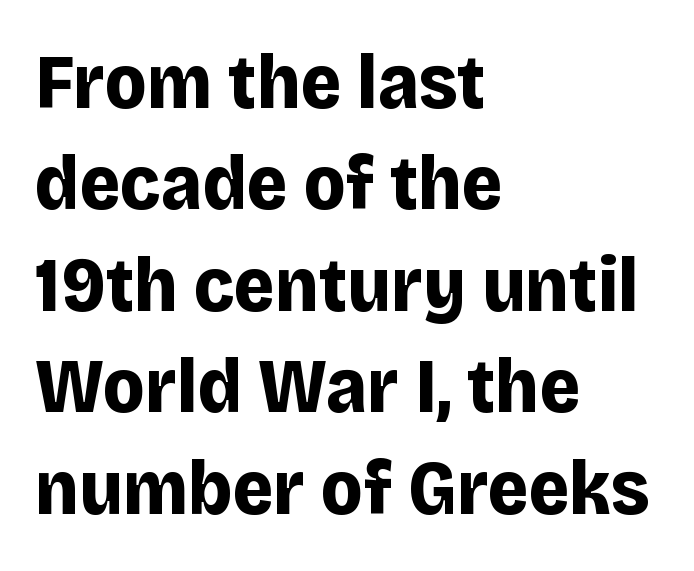
{"serif": "no", "italic": "no", "bold": "yes", "weight": "bold", "width": "normal", "stroke_contrast": "low", "x_height": "large", "monospaced": "no", "underline": "no", "align": "left", "line_spacing": "normal", "line_spacing_ratio": 1.3, "letter_spacing": "normal", "letter_spacing_em": 0.0, "glyph_px": 78}
